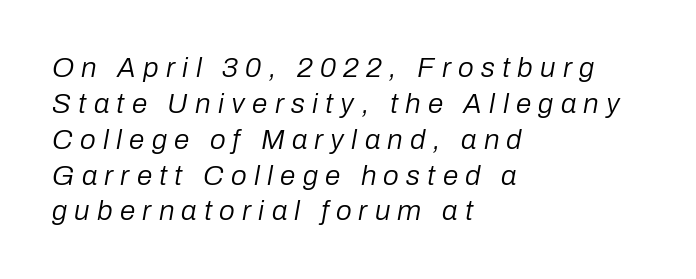
The image shows 28 px regular-weight type, italic (leaning right); set left-aligned, normal line spacing (1.28x), unusually wide letter spacing (+0.26 em), not underlined; low stroke contrast and a medium x-height.
